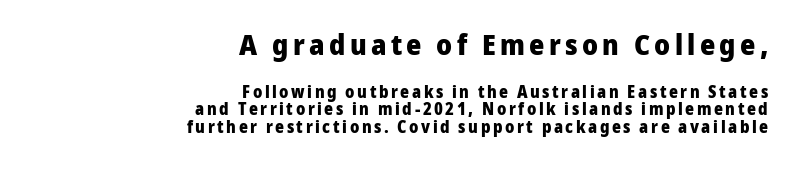
Q: Is the text bold? A: Yes.
Q: Is the text italic (slanted)? A: No, it is upright.
Q: Is the typeface a serif or a sans-serif typeface? A: Sans-serif.
Q: Is the text underlined? A: No.
Q: How is the paragraph aligned? A: Right-aligned.
Q: Is the spacing between lines tight, normal or loose? A: Tight.
Q: Which block of text is set in a larger size, the first (top) or the second (bottom)? A: The first (top) one.
Q: Width (condensed, normal, or wide)? A: Normal.
Q: Stroke contrast? A: Low.
Q: x-height? A: Medium.
Q: Monospaced? A: No.
